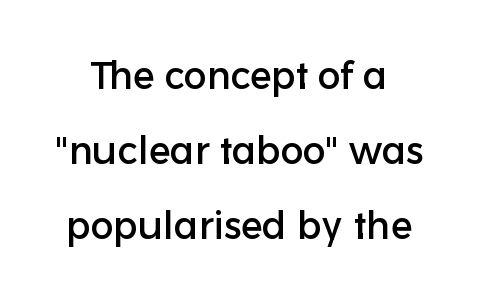
Q: Is the text italic (slanted)? A: No, it is upright.
Q: Is the typeface a serif or a sans-serif typeface? A: Sans-serif.
Q: Is the text underlined? A: No.
Q: Is the spacing between letters normal or unusually wide? A: Normal.
Q: Is the spacing between lines tight, normal or loose? A: Loose.
Q: Width (condensed, normal, or wide)? A: Normal.
Q: Stroke contrast? A: Low.
Q: x-height? A: Medium.
Q: Monospaced? A: No.
